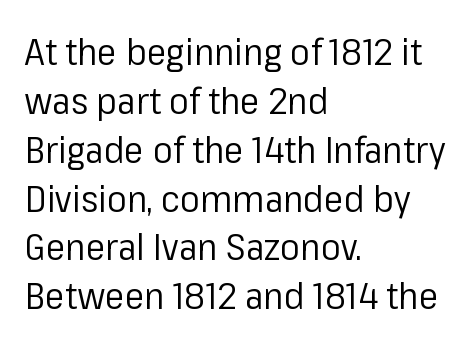
The type is set solid horizontally, with unmodified tracking. The words here are not underlined. A typesetter would call this leading conventional body-copy spacing. No heavy texture on the line: the type isn't bold. These lines are rendered in a variable-pitch font. Typographically, this falls in the sans-serif category.
